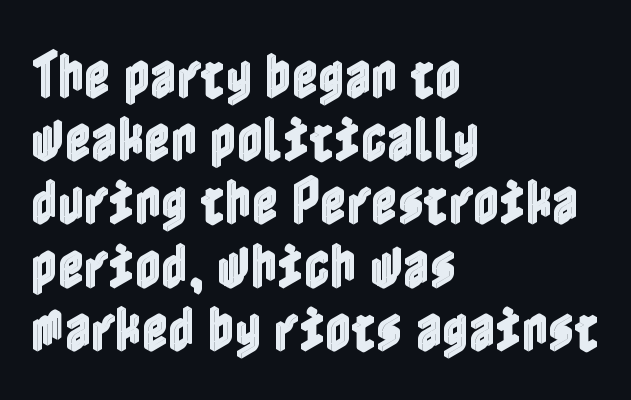
The image shows 51 px condensed type, upright; set left-aligned, line spacing 1.24x, normal letter spacing, not underlined; a medium x-height.
